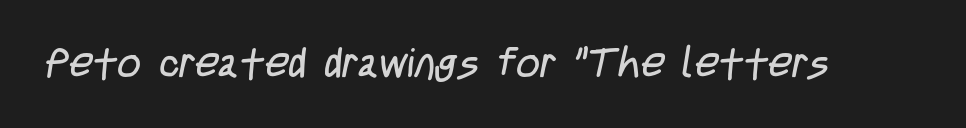
{"serif": "no", "bold": "no", "weight": "regular", "width": "condensed", "stroke_contrast": "low", "x_height": "large", "monospaced": "no", "underline": "no", "letter_spacing": "normal", "letter_spacing_em": 0.0, "glyph_px": 41}
